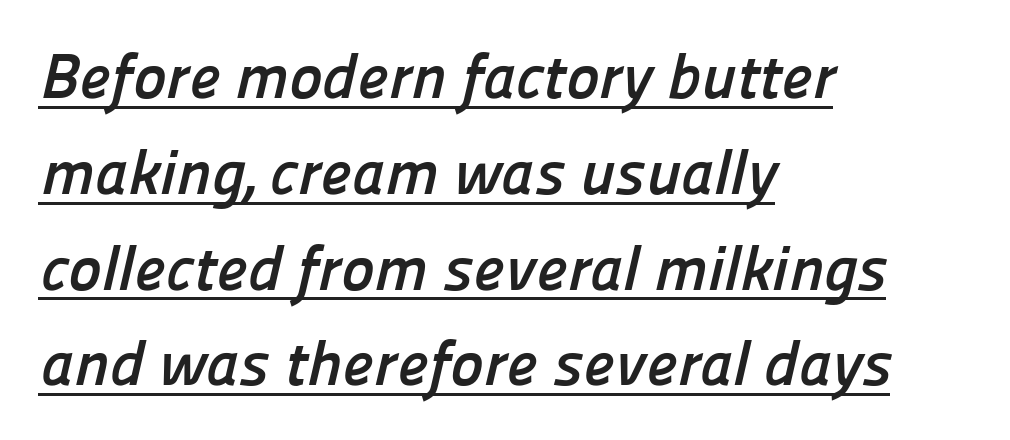
Q: Is the text bold? A: Yes.
Q: Is the typeface a serif or a sans-serif typeface? A: Sans-serif.
Q: Is the text underlined? A: Yes.
Q: How is the paragraph aligned? A: Left-aligned.
Q: Is the spacing between letters normal or unusually wide? A: Normal.
Q: Is the spacing between lines tight, normal or loose? A: Normal.
Q: Width (condensed, normal, or wide)? A: Normal.
Q: Stroke contrast? A: Low.
Q: x-height? A: Medium.
Q: Monospaced? A: No.
